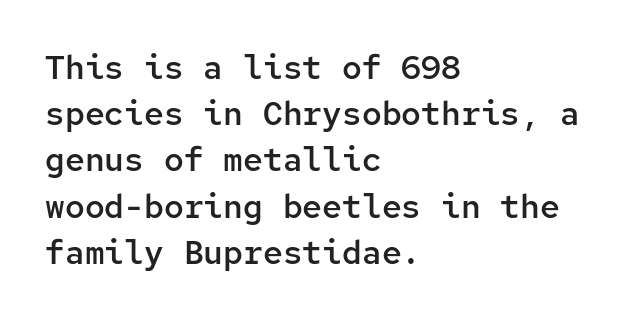
Reading down the column, the eye jumps a familiar distance to each next line. A roman cut, with each character standing at attention. The zone under the glyphs is completely vacant. Inter-character spacing is left at the font's built-in metrics.
